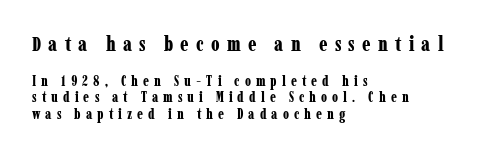
{"italic": "no", "bold": "yes", "underline": "no", "align": "left", "line_spacing_ratio": 1.19, "letter_spacing": "wide", "letter_spacing_em": 0.36, "larger_block": "first", "size_ratio": 1.43, "glyph_px": 20}
